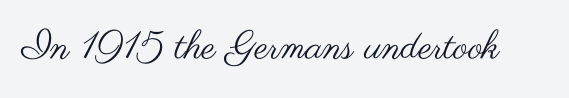
The image shows 39 px regular-weight, wide sans-serif type; set normal letter spacing, not underlined; medium stroke contrast and a small x-height.
